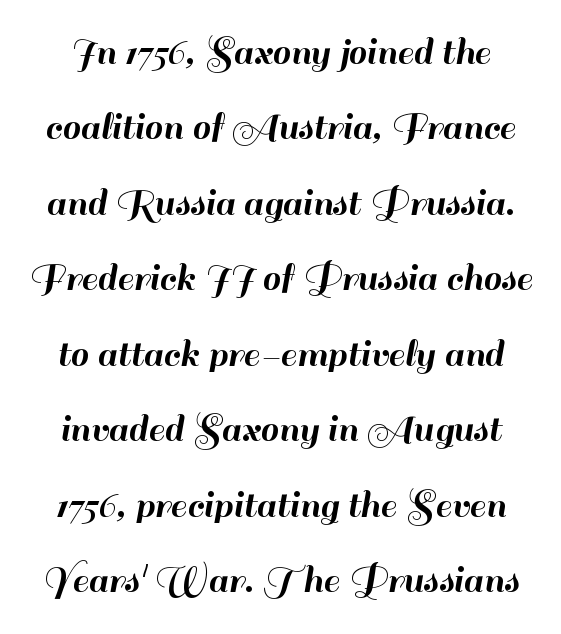
Q: Is the text italic (slanted)? A: Yes.
Q: Is the typeface a serif or a sans-serif typeface? A: Sans-serif.
Q: Is the text underlined? A: No.
Q: Is the spacing between letters normal or unusually wide? A: Normal.
Q: Width (condensed, normal, or wide)? A: Normal.
Q: Stroke contrast? A: High.
Q: x-height? A: Small.
Q: Monospaced? A: No.
